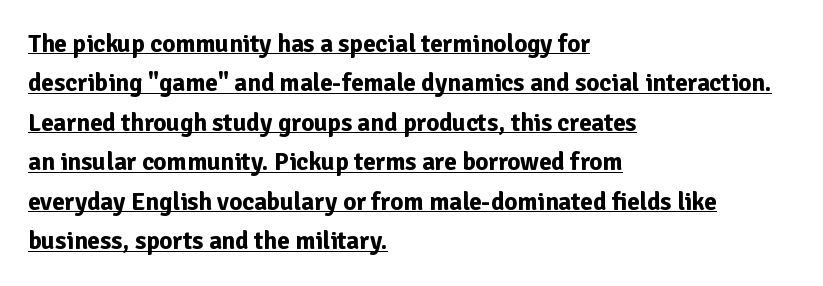
The image shows 25 px bold type, upright; set left-aligned, normal line spacing (1.58x), normal letter spacing, underlined.
